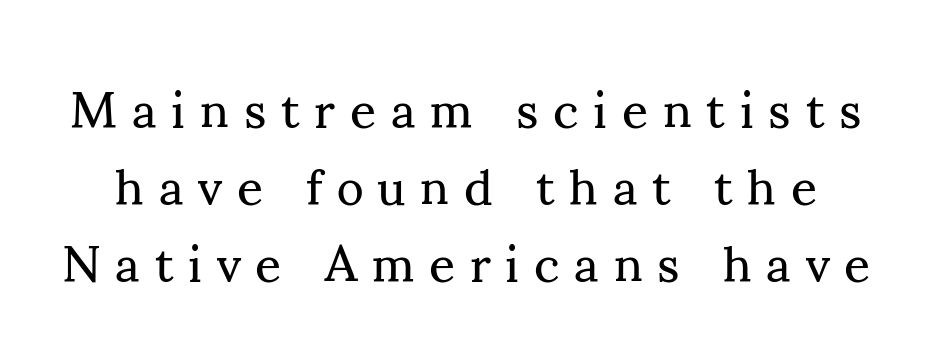
{"serif": "yes", "italic": "no", "bold": "no", "weight": "regular", "width": "normal", "stroke_contrast": "medium", "x_height": "small", "monospaced": "no", "underline": "no", "line_spacing": "normal", "line_spacing_ratio": 1.51, "letter_spacing": "wide", "letter_spacing_em": 0.29, "glyph_px": 51}
